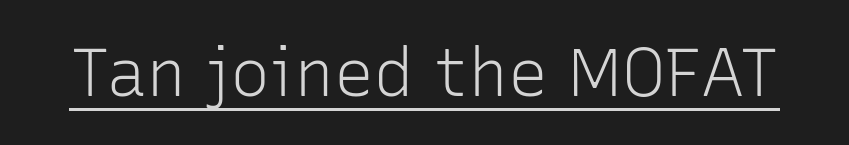
Q: Is the text bold? A: No.
Q: Is the text italic (slanted)? A: No, it is upright.
Q: Is the typeface a serif or a sans-serif typeface? A: Sans-serif.
Q: Is the text underlined? A: Yes.
Q: Is the spacing between letters normal or unusually wide? A: Normal.
Q: Width (condensed, normal, or wide)? A: Normal.
Q: Stroke contrast? A: Low.
Q: x-height? A: Medium.
Q: Monospaced? A: No.
